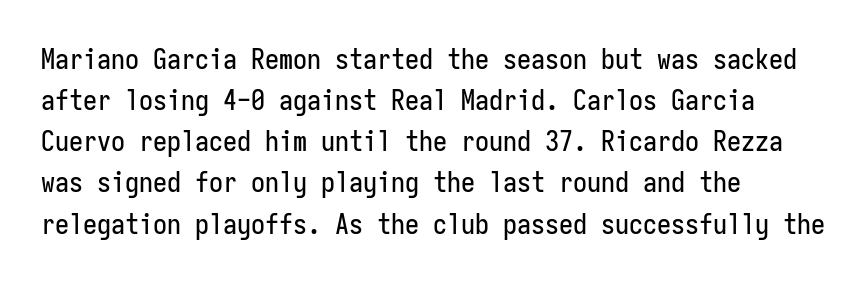
{"serif": "no", "italic": "no", "width": "condensed", "stroke_contrast": "low", "x_height": "medium", "monospaced": "yes", "underline": "no", "align": "left", "line_spacing": "normal", "line_spacing_ratio": 1.47, "letter_spacing": "normal", "letter_spacing_em": 0.0, "glyph_px": 28}
